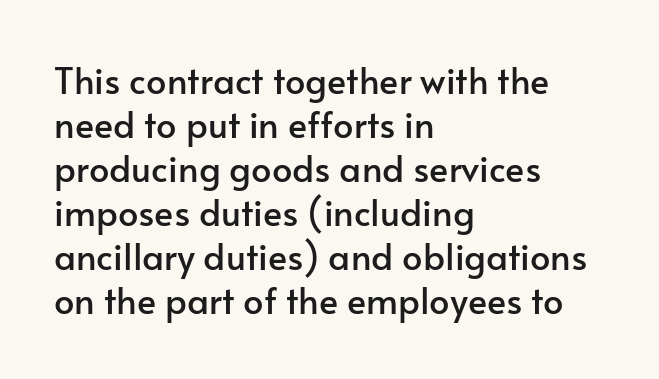
Q: Is the text italic (slanted)? A: No, it is upright.
Q: Is the typeface a serif or a sans-serif typeface? A: Sans-serif.
Q: Is the text underlined? A: No.
Q: How is the paragraph aligned? A: Left-aligned.
Q: Is the spacing between letters normal or unusually wide? A: Normal.
Q: Width (condensed, normal, or wide)? A: Normal.
Q: Stroke contrast? A: Low.
Q: x-height? A: Small.
Q: Monospaced? A: No.
